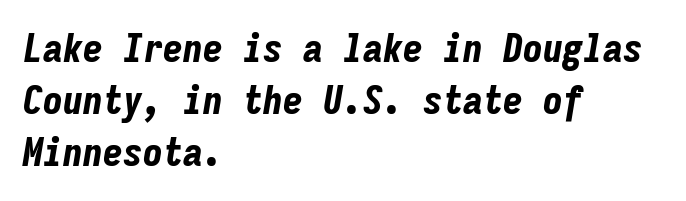
Q: Is the text bold? A: Yes.
Q: Is the text italic (slanted)? A: Yes, it leans right by about 9 degrees.
Q: Is the text underlined? A: No.
Q: How is the paragraph aligned? A: Left-aligned.
Q: Is the spacing between letters normal or unusually wide? A: Normal.
Q: Is the spacing between lines tight, normal or loose? A: Normal.
Q: Width (condensed, normal, or wide)? A: Condensed.
Q: Stroke contrast? A: Low.
Q: x-height? A: Medium.
Q: Monospaced? A: Yes.
